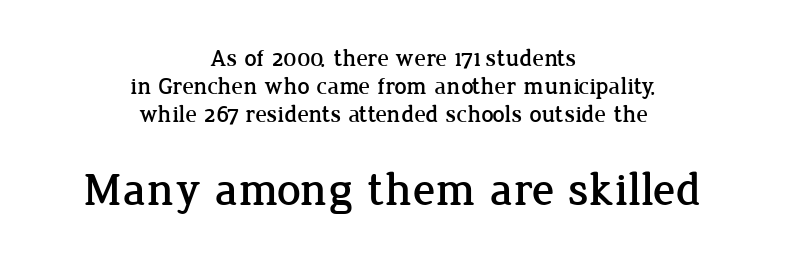
The image shows 47 px serif type, upright; set centered, line spacing 1.16x, normal letter spacing, not underlined; the second (bottom) block is 1.96x larger; low stroke contrast and a medium x-height.
